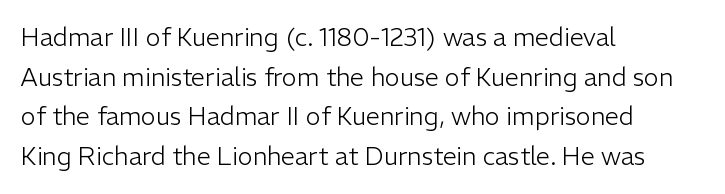
Q: Is the text bold? A: No.
Q: Is the text italic (slanted)? A: No, it is upright.
Q: Is the text underlined? A: No.
Q: How is the paragraph aligned? A: Left-aligned.
Q: Is the spacing between letters normal or unusually wide? A: Normal.
Q: Is the spacing between lines tight, normal or loose? A: Normal.
